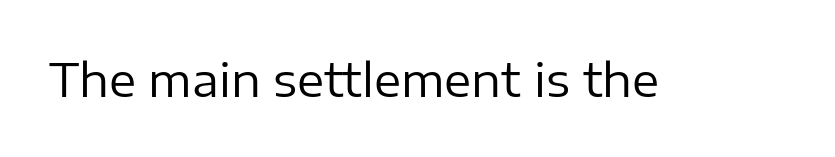
Q: Is the text bold? A: No.
Q: Is the text italic (slanted)? A: No, it is upright.
Q: Is the typeface a serif or a sans-serif typeface? A: Sans-serif.
Q: Is the text underlined? A: No.
Q: Is the spacing between letters normal or unusually wide? A: Normal.
Q: Width (condensed, normal, or wide)? A: Normal.
Q: Stroke contrast? A: Low.
Q: x-height? A: Medium.
Q: Monospaced? A: No.
